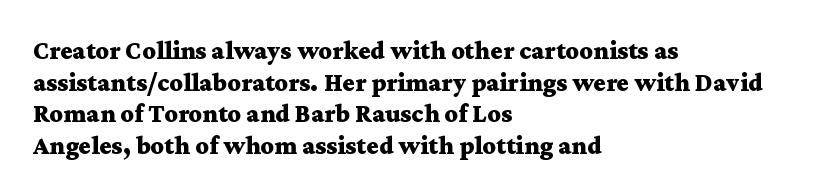
Q: Is the text bold? A: Yes.
Q: Is the text italic (slanted)? A: No, it is upright.
Q: Is the text underlined? A: No.
Q: How is the paragraph aligned? A: Left-aligned.
Q: Is the spacing between letters normal or unusually wide? A: Normal.
